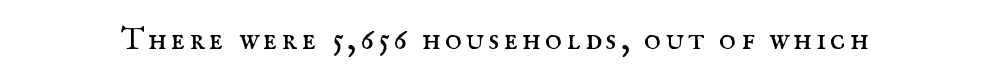
{"serif": "yes", "italic": "no", "bold": "no", "weight": "regular", "width": "normal", "stroke_contrast": "medium", "x_height": "small", "monospaced": "no", "underline": "no", "glyph_px": 32}
